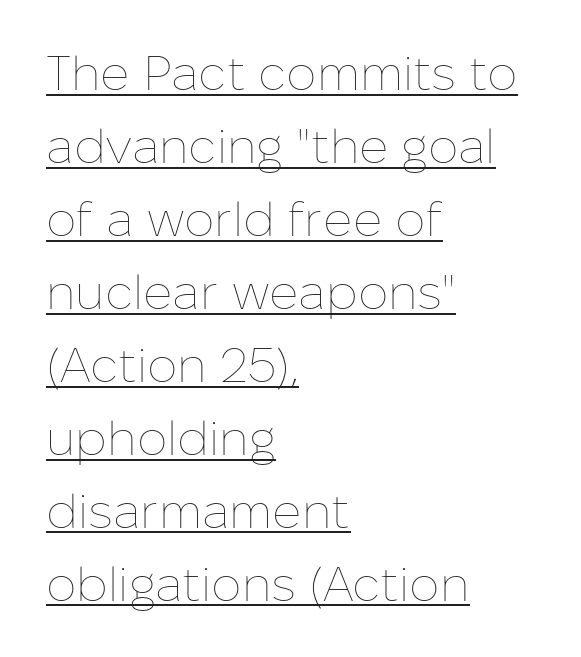
Q: Is the text bold? A: No.
Q: Is the text italic (slanted)? A: No, it is upright.
Q: Is the text underlined? A: Yes.
Q: How is the paragraph aligned? A: Left-aligned.
Q: Is the spacing between letters normal or unusually wide? A: Normal.
Q: Is the spacing between lines tight, normal or loose? A: Normal.
Q: Width (condensed, normal, or wide)? A: Normal.
Q: Stroke contrast? A: Low.
Q: x-height? A: Medium.
Q: Monospaced? A: No.
